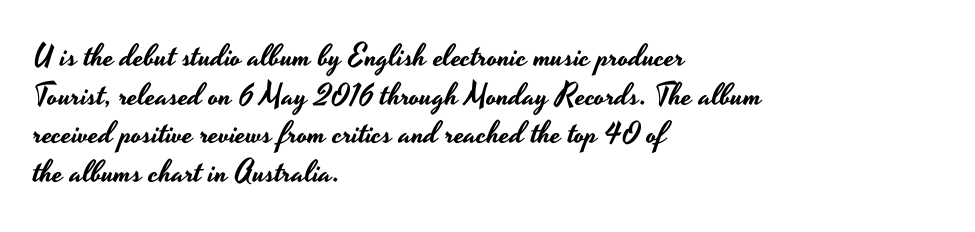
The image shows 31 px wide sans-serif type; set left-aligned, normal line spacing (1.25x), normal letter spacing, not underlined; low stroke contrast and a small x-height.
